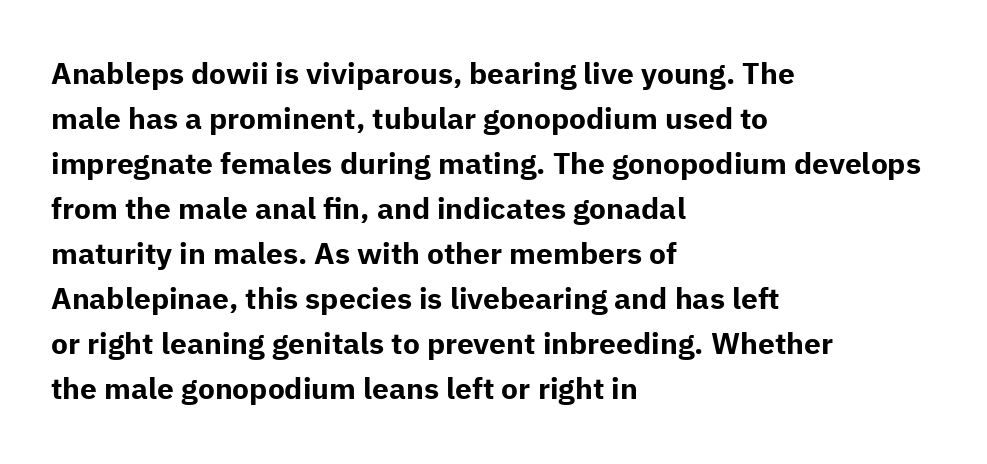
Any mark beneath the type? The region is blank. This is sans-serif lettering, the kind often seen on screens and signage. A dark, heavy texture on the line: the type is bold. The letterforms sit shoulder to shoulder at normal distance.
